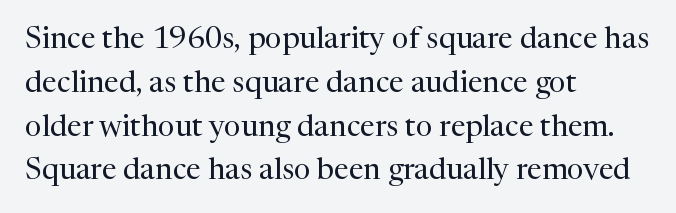
The image shows 30 px regular-weight serif type, upright; set left-aligned, normal line spacing (1.46x), normal letter spacing, not underlined; medium stroke contrast and a medium x-height.
